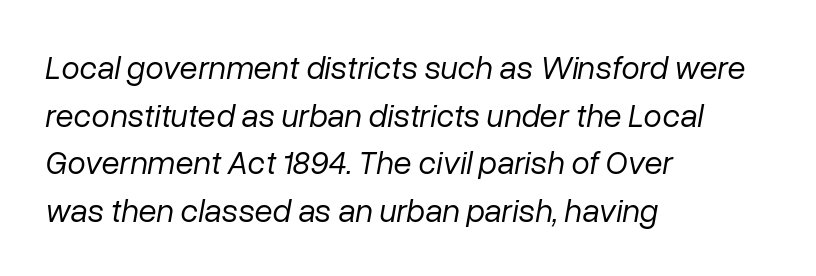
Rule under the text: the space is simply empty. The ragged edge is on the right, which tells us the setting is flush left. The letterforms sit at book weight or below. Interline gaps are of average width in this sample. Is the letter spacing exaggerated? No — it looks like the ordinary default. This sample has the flowing, uneven cadence of proportional lettering.
